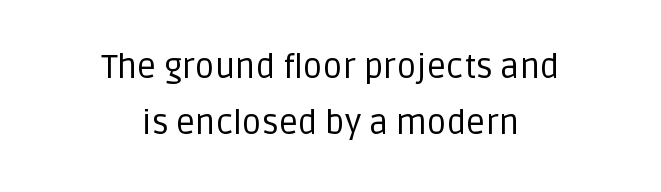
The image shows 34 px regular-weight sans-serif type, upright; set centered, normal line spacing (1.65x), normal letter spacing, not underlined; low stroke contrast and a large x-height.
